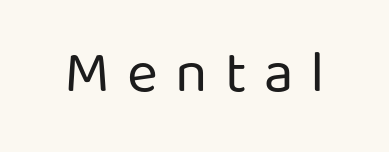
Q: Is the text bold? A: No.
Q: Is the text italic (slanted)? A: No, it is upright.
Q: Is the typeface a serif or a sans-serif typeface? A: Sans-serif.
Q: Is the text underlined? A: No.
Q: Is the spacing between letters normal or unusually wide? A: Unusually wide.
Q: Width (condensed, normal, or wide)? A: Normal.
Q: Stroke contrast? A: Low.
Q: x-height? A: Medium.
Q: Monospaced? A: No.
